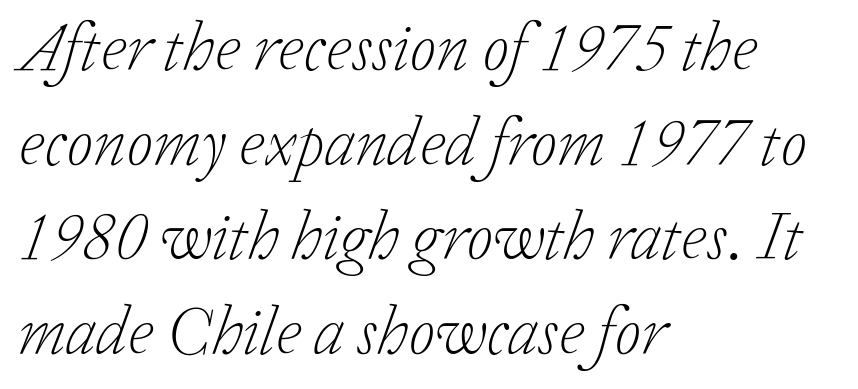
The designer left line spacing at the default. A serif font was chosen for this passage. The font's italic variant was chosen for this text. Looks like regular typesetting: each glyph gets only the width it needs.
